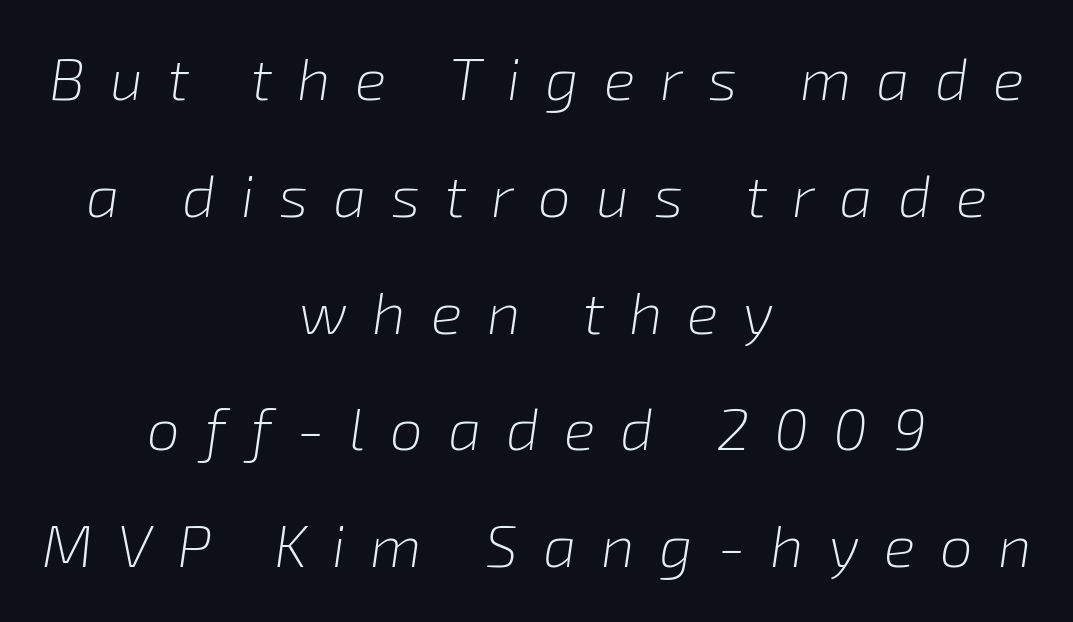
The image shows 59 px light type, italic (leaning right); set centered, loose line spacing (1.98x), unusually wide letter spacing (+0.42 em), not underlined; low stroke contrast and a medium x-height.
